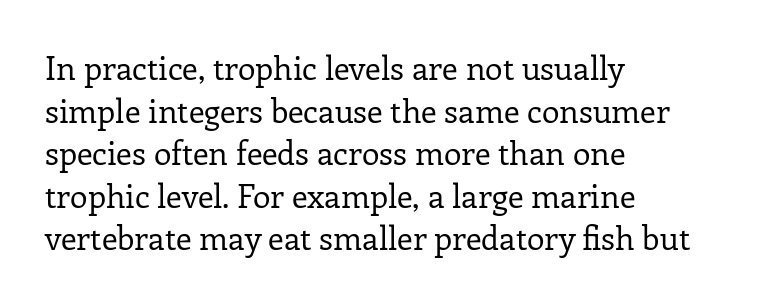
The image shows 32 px regular-weight serif type, upright; set left-aligned, normal line spacing (1.33x), normal letter spacing, not underlined; low stroke contrast and a medium x-height.
